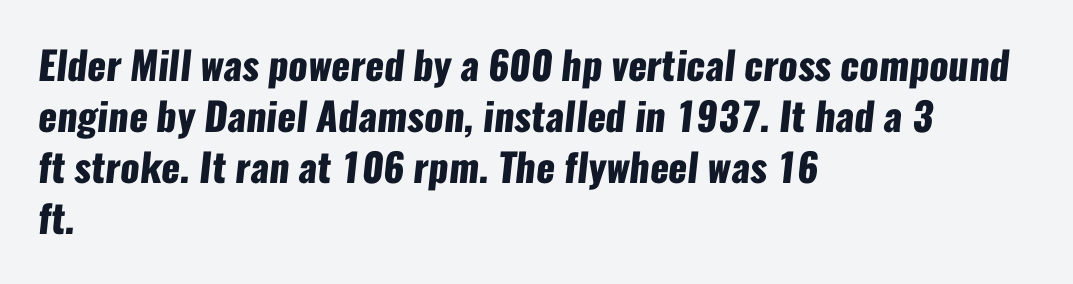
The passage shown is emphatically bold. The paragraph shown leans on its left margin. How are the letters spaced? Ordinarily, with no added tracking. In terms of leading, this rendering sits right in the middle. Anything drawn beneath the words? Only blank space.
